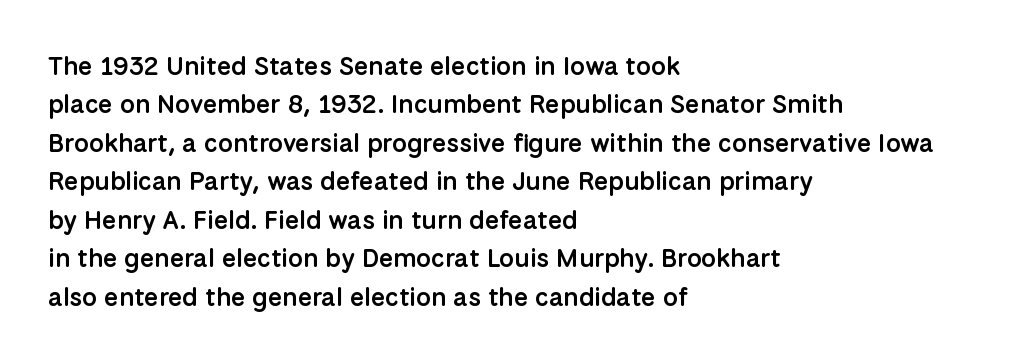
The image shows 26 px text type, upright; set left-aligned, normal line spacing (1.48x), normal letter spacing, not underlined.
